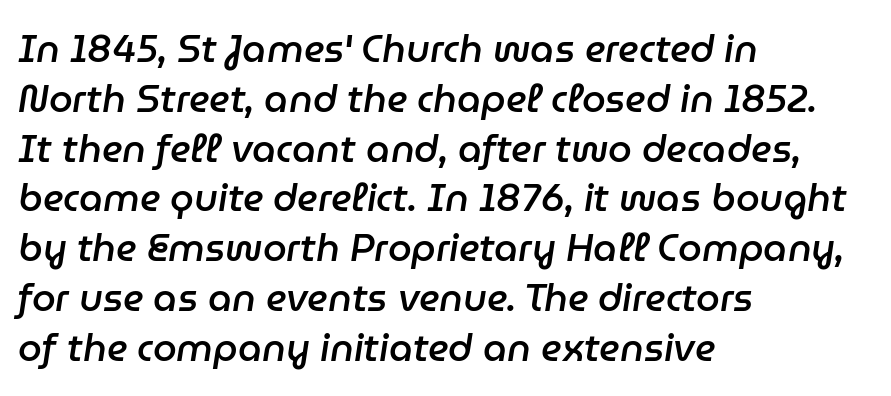
{"italic": "yes", "lean": "right", "slant_degrees": 9, "bold": "semi", "weight": "semibold", "width": "normal", "stroke_contrast": "low", "x_height": "medium", "monospaced": "no", "underline": "no", "align": "left", "line_spacing": "normal", "line_spacing_ratio": 1.31, "letter_spacing": "normal", "letter_spacing_em": 0.0, "glyph_px": 38}
